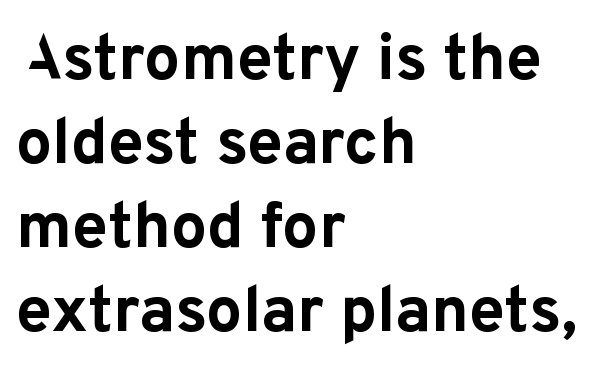
The image shows 64 px bold sans-serif type, upright; set left-aligned, normal line spacing (1.31x), normal letter spacing, not underlined; low stroke contrast and a medium x-height.
